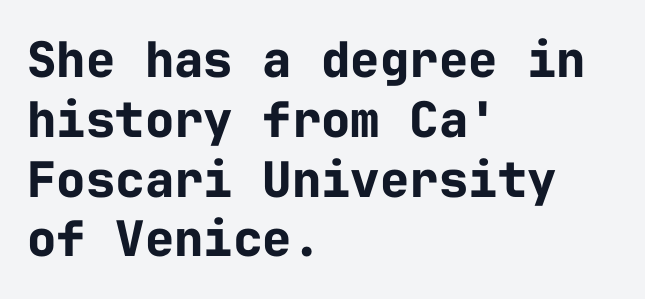
The image shows 49 px bold sans-serif type, upright, monospaced; set left-aligned, line spacing 1.22x, normal letter spacing, not underlined; low stroke contrast and a medium x-height.
